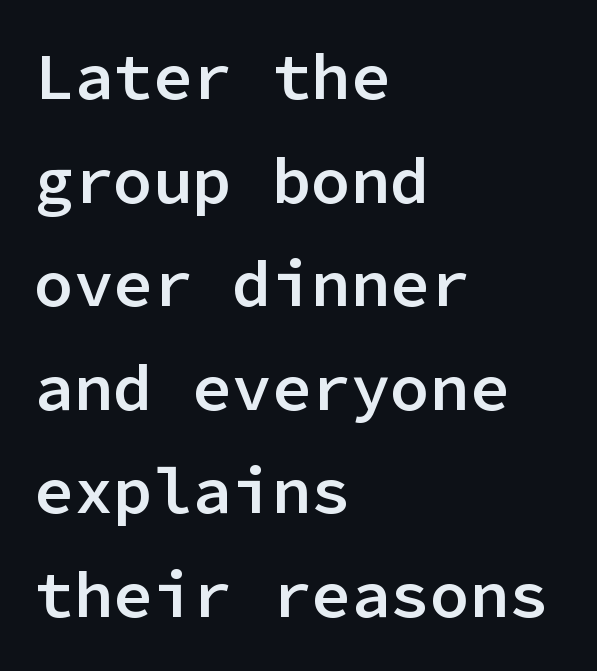
Moderately thickened strokes mark this as semibold type. Are there feet on the stems? There aren't — it's a sans. Quick note: not italic, upright. Spacing between characters is what you'd get straight out of the box. This sample is left-justified, so line endings fall wherever the words run out. One glance says typical: line gaps are just what's usual.
